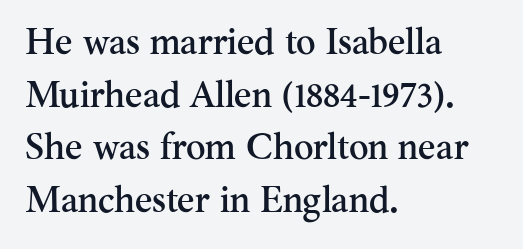
Q: Is the text italic (slanted)? A: No, it is upright.
Q: Is the typeface a serif or a sans-serif typeface? A: Serif.
Q: Is the text underlined? A: No.
Q: How is the paragraph aligned? A: Left-aligned.
Q: Is the spacing between letters normal or unusually wide? A: Normal.
Q: Is the spacing between lines tight, normal or loose? A: Normal.
Q: Width (condensed, normal, or wide)? A: Normal.
Q: Stroke contrast? A: Medium.
Q: x-height? A: Small.
Q: Monospaced? A: No.
